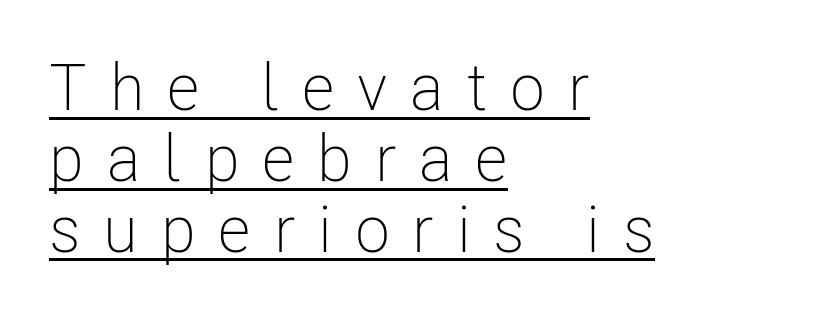
{"serif": "no", "italic": "no", "bold": "no", "weight": "light", "width": "condensed", "stroke_contrast": "low", "x_height": "medium", "monospaced": "no", "underline": "yes", "align": "left", "line_spacing": "tight", "line_spacing_ratio": 1.09, "letter_spacing": "wide", "letter_spacing_em": 0.35, "glyph_px": 65}
